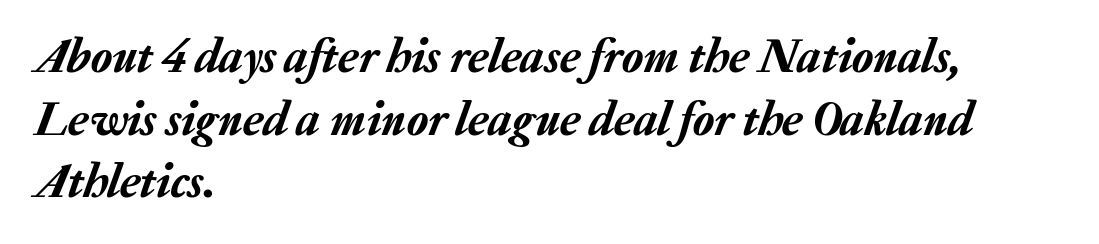
{"italic": "yes", "lean": "right", "slant_degrees": 20, "width": "normal", "stroke_contrast": "low", "x_height": "medium", "monospaced": "no", "underline": "no", "align": "left", "line_spacing": "normal", "line_spacing_ratio": 1.28, "letter_spacing": "normal", "letter_spacing_em": 0.0, "glyph_px": 49}
